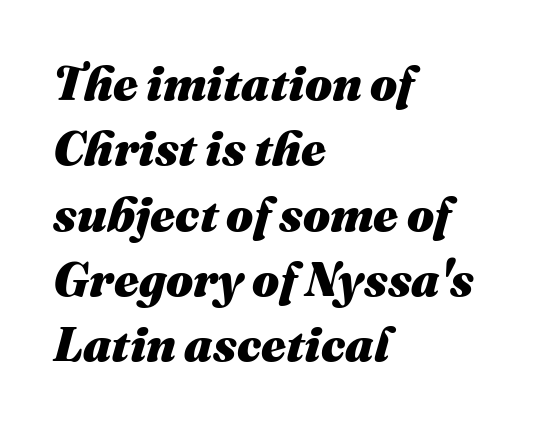
Q: Is the text bold? A: Yes.
Q: Is the text italic (slanted)? A: Yes, it leans right by about 16 degrees.
Q: Is the text underlined? A: No.
Q: How is the paragraph aligned? A: Left-aligned.
Q: Is the spacing between letters normal or unusually wide? A: Normal.
Q: Is the spacing between lines tight, normal or loose? A: Normal.
Q: Width (condensed, normal, or wide)? A: Normal.
Q: Stroke contrast? A: Medium.
Q: x-height? A: Medium.
Q: Monospaced? A: No.
